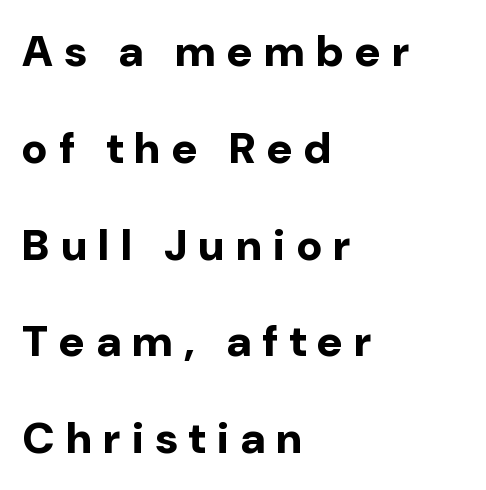
Q: Is the text bold? A: Yes.
Q: Is the text italic (slanted)? A: No, it is upright.
Q: Is the typeface a serif or a sans-serif typeface? A: Sans-serif.
Q: Is the text underlined? A: No.
Q: How is the paragraph aligned? A: Left-aligned.
Q: Is the spacing between letters normal or unusually wide? A: Unusually wide.
Q: Is the spacing between lines tight, normal or loose? A: Loose.
Q: Width (condensed, normal, or wide)? A: Normal.
Q: Stroke contrast? A: Low.
Q: x-height? A: Medium.
Q: Monospaced? A: No.
